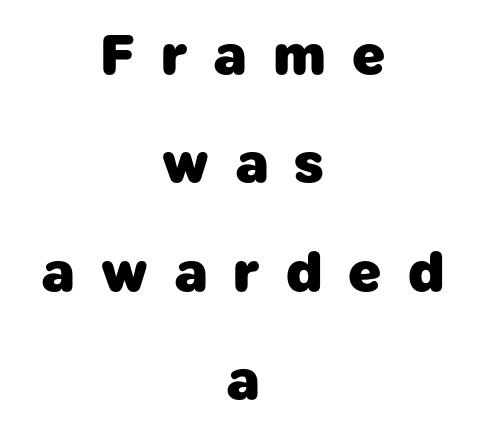
Q: Is the text bold? A: Yes.
Q: Is the typeface a serif or a sans-serif typeface? A: Sans-serif.
Q: Is the text underlined? A: No.
Q: How is the paragraph aligned? A: Centered.
Q: Is the spacing between letters normal or unusually wide? A: Unusually wide.
Q: Width (condensed, normal, or wide)? A: Normal.
Q: Stroke contrast? A: Low.
Q: x-height? A: Medium.
Q: Monospaced? A: No.
